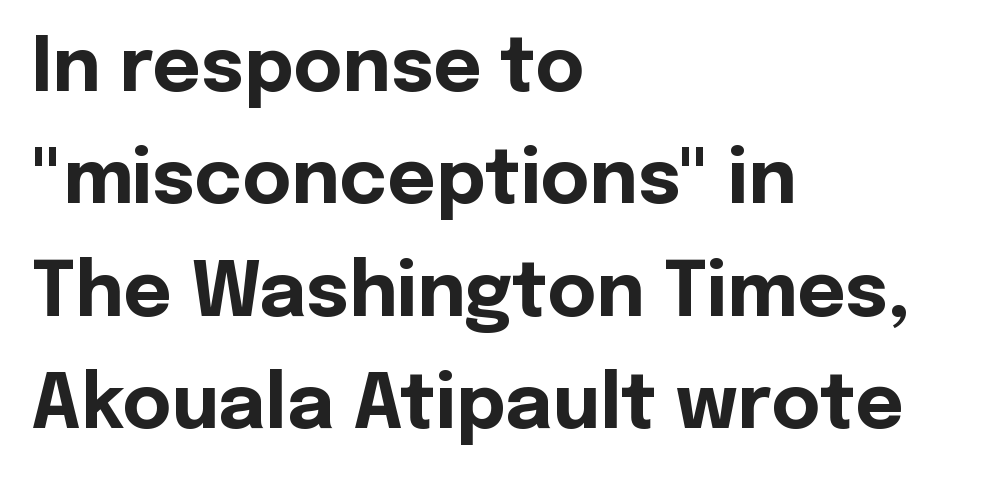
Q: Is the text bold? A: Yes.
Q: Is the text italic (slanted)? A: No, it is upright.
Q: Is the typeface a serif or a sans-serif typeface? A: Sans-serif.
Q: Is the text underlined? A: No.
Q: How is the paragraph aligned? A: Left-aligned.
Q: Is the spacing between letters normal or unusually wide? A: Normal.
Q: Is the spacing between lines tight, normal or loose? A: Normal.
Q: Width (condensed, normal, or wide)? A: Normal.
Q: x-height? A: Medium.
Q: Monospaced? A: No.
